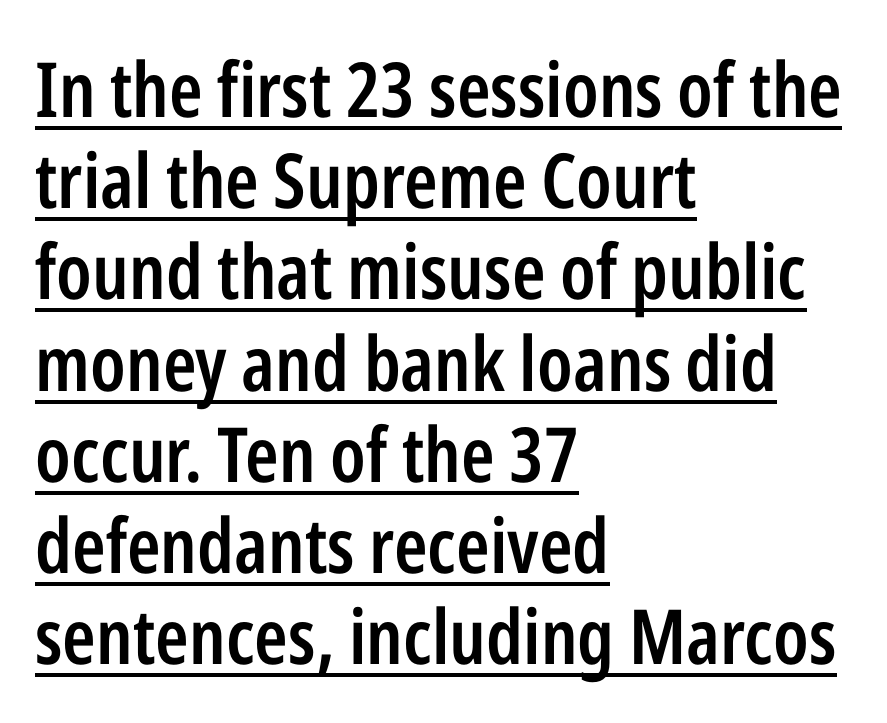
Does the weight exceed regular? Yes, but only to semibold. Honestly, the underline is the first thing you notice here. Honestly, the letter spacing is just normal — you wouldn't notice it. Do the characters align in a grid? No, the font is proportional.
